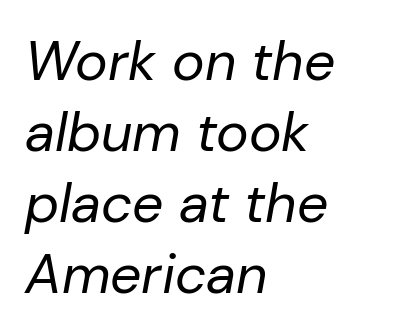
{"italic": "yes", "lean": "right", "slant_degrees": 10, "bold": "no", "weight": "regular", "width": "normal", "stroke_contrast": "low", "x_height": "medium", "monospaced": "no", "underline": "no", "align": "left", "line_spacing": "normal", "line_spacing_ratio": 1.29, "letter_spacing": "normal", "letter_spacing_em": 0.0, "glyph_px": 55}
